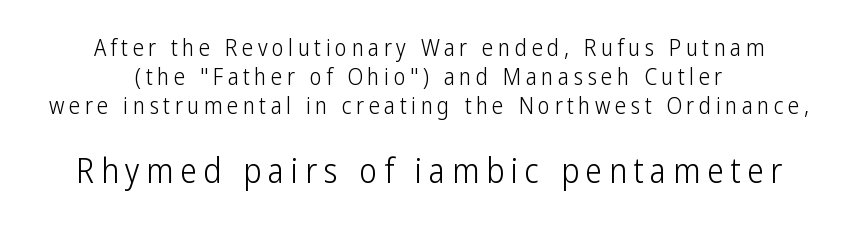
{"serif": "no", "italic": "no", "bold": "no", "weight": "light", "width": "condensed", "stroke_contrast": "low", "x_height": "medium", "monospaced": "no", "underline": "no", "align": "center", "line_spacing": "normal", "line_spacing_ratio": 1.27, "larger_block": "second", "size_ratio": 1.48, "glyph_px": 34}
